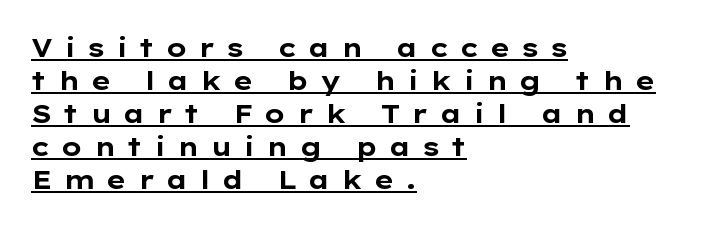
{"italic": "no", "bold": "yes", "underline": "yes", "align": "left", "line_spacing": "normal", "line_spacing_ratio": 1.27, "letter_spacing": "wide", "letter_spacing_em": 0.42, "glyph_px": 26}
